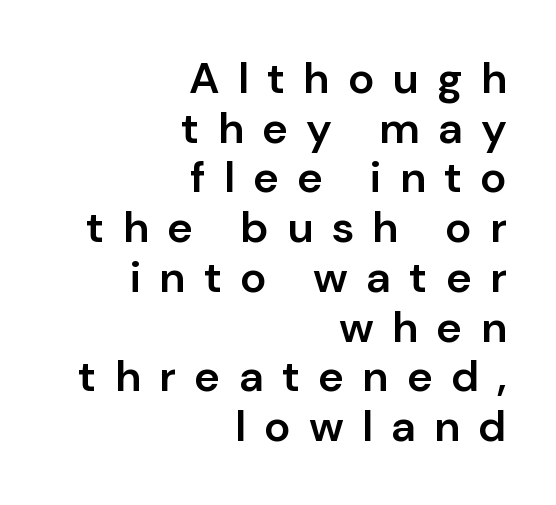
The gap between lines stays unmarked. Each letter keeps its own natural width here, so spacing adapts to shape. Its strokes are somewhat broadened, the hallmark of semibold type. Nope, no serifs anywhere on these letters. Posture: vertical.
